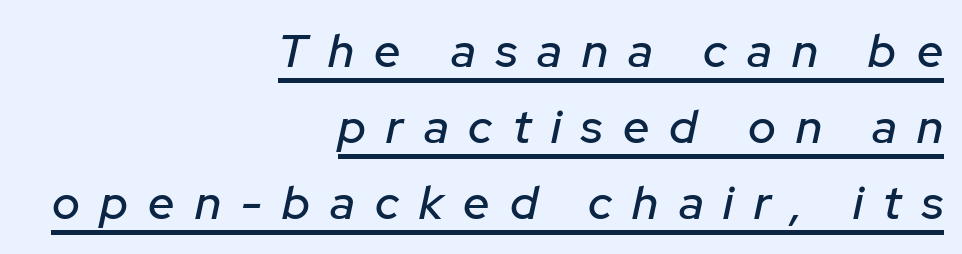
{"italic": "yes", "lean": "right", "slant_degrees": 12, "width": "normal", "stroke_contrast": "low", "x_height": "medium", "monospaced": "no", "underline": "yes", "align": "right", "line_spacing": "normal", "line_spacing_ratio": 1.62, "letter_spacing": "wide", "letter_spacing_em": 0.43, "glyph_px": 47}
